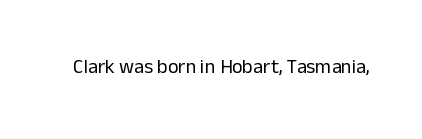
Q: Is the text bold? A: No.
Q: Is the text italic (slanted)? A: No, it is upright.
Q: Is the text underlined? A: No.
Q: Is the spacing between letters normal or unusually wide? A: Normal.
